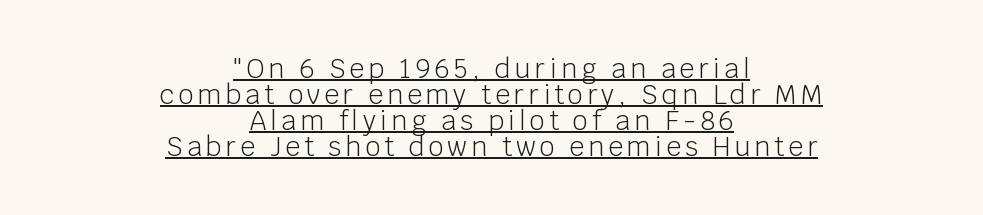
The rendered words wear a rule along their underside. The paragraph shown floats in the horizontal middle. Nope, not italic — everything's standing straight. The space between consecutive lines is stingy. No letter is thick-stroked: the sample isn't bold.
